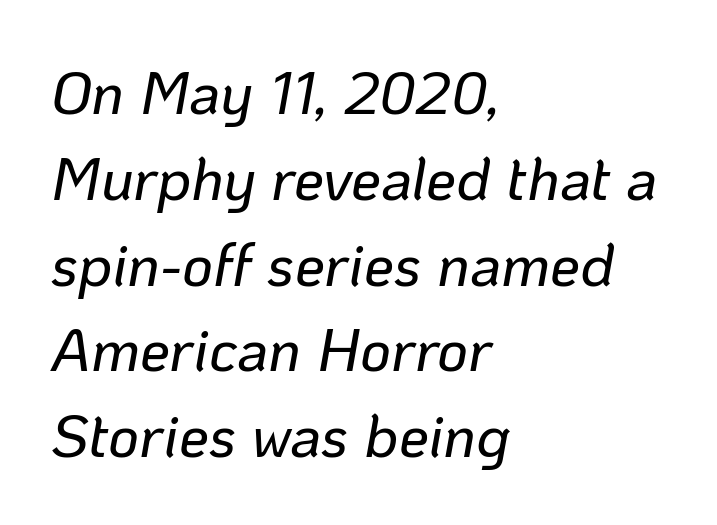
The image shows 60 px text type, italic (leaning right); set left-aligned, normal line spacing (1.43x), normal letter spacing, not underlined; low stroke contrast and a medium x-height.
